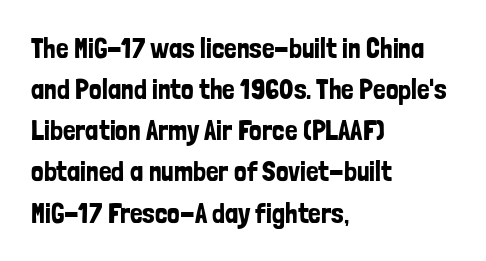
Q: Is the text italic (slanted)? A: No, it is upright.
Q: Is the typeface a serif or a sans-serif typeface? A: Sans-serif.
Q: Is the text underlined? A: No.
Q: How is the paragraph aligned? A: Left-aligned.
Q: Is the spacing between letters normal or unusually wide? A: Normal.
Q: Is the spacing between lines tight, normal or loose? A: Normal.
Q: Width (condensed, normal, or wide)? A: Condensed.
Q: Stroke contrast? A: Low.
Q: x-height? A: Medium.
Q: Monospaced? A: No.
